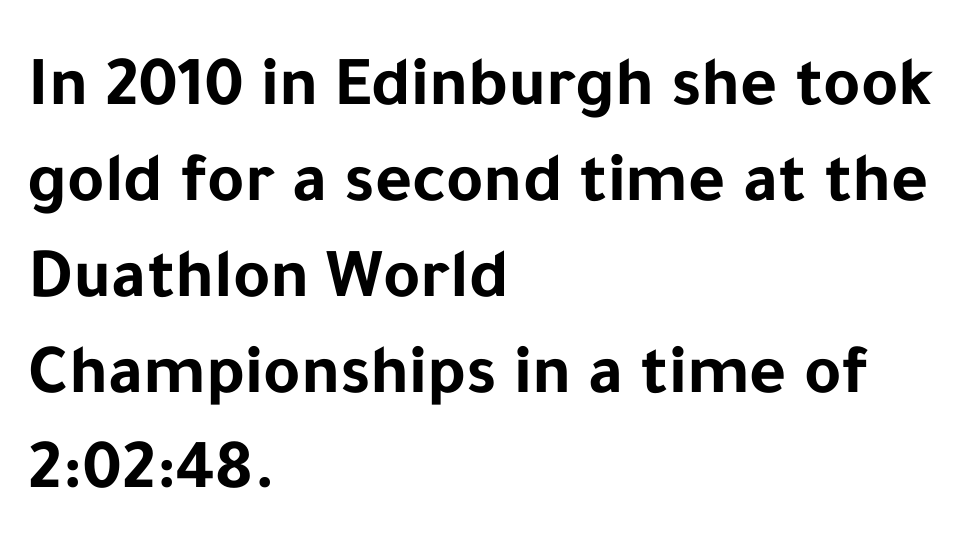
{"serif": "no", "italic": "no", "bold": "yes", "weight": "bold", "width": "normal", "stroke_contrast": "low", "x_height": "medium", "monospaced": "no", "underline": "no", "align": "left", "line_spacing": "normal", "line_spacing_ratio": 1.35, "letter_spacing": "normal", "letter_spacing_em": 0.0, "glyph_px": 71}
